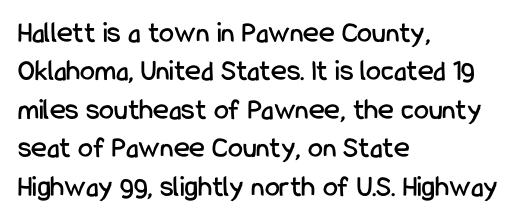
Visually the block forms a straight wall on the left and a jagged coastline on the right. Proportional: the letters do not fall into vertical columns. Characters remain perfectly vertical along every line. The gap between lines stays unmarked. Honestly, the letter spacing is just normal — you wouldn't notice it.
